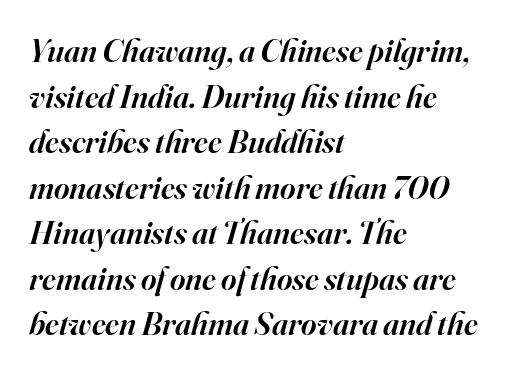
Compared with ordinary roman type, these characters are visibly tilted. Tracking here is standard; glyphs follow each other at the usual distance. The words here are not underlined. Evenly set lines give the paragraph a standard silhouette. Think of a printed novel: that variable character pitch is what you see here.
